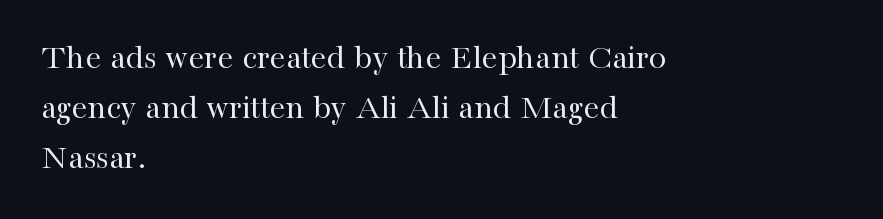
Look at the bottom of the vertical strokes: they flare into serifs here. This is the regular roman posture of the typeface. Spacing between characters is what you'd get straight out of the box. Line beginnings align vertically; line endings do not. Here the designer chose a conventional face with non-uniform glyph widths. The font sits on the lighter half of the weight spectrum, regular included.
